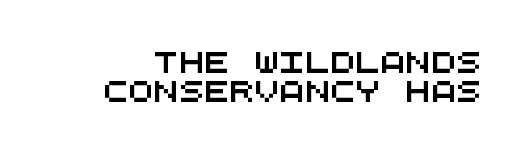
The image shows 21 px text type; set normal line spacing (1.37x), normal letter spacing, not underlined.
